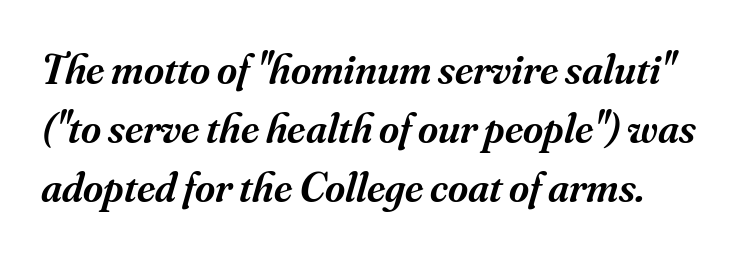
{"serif": "yes", "italic": "yes", "lean": "right", "slant_degrees": 16, "bold": "semi", "weight": "semibold", "width": "normal", "stroke_contrast": "medium", "x_height": "small", "monospaced": "no", "underline": "no", "line_spacing": "normal", "line_spacing_ratio": 1.37, "letter_spacing": "normal", "letter_spacing_em": 0.0, "glyph_px": 43}
